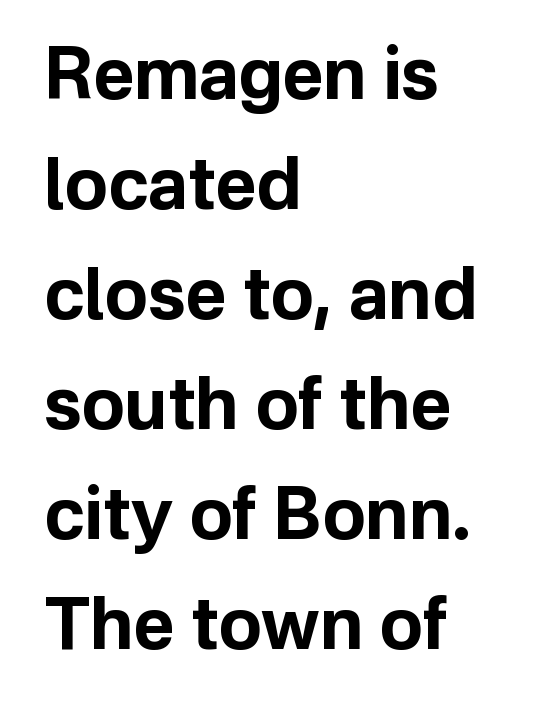
{"serif": "no", "italic": "no", "bold": "yes", "weight": "bold", "width": "normal", "stroke_contrast": "low", "x_height": "medium", "monospaced": "no", "underline": "no", "align": "left", "line_spacing": "normal", "line_spacing_ratio": 1.55, "letter_spacing": "normal", "letter_spacing_em": 0.0, "glyph_px": 71}
